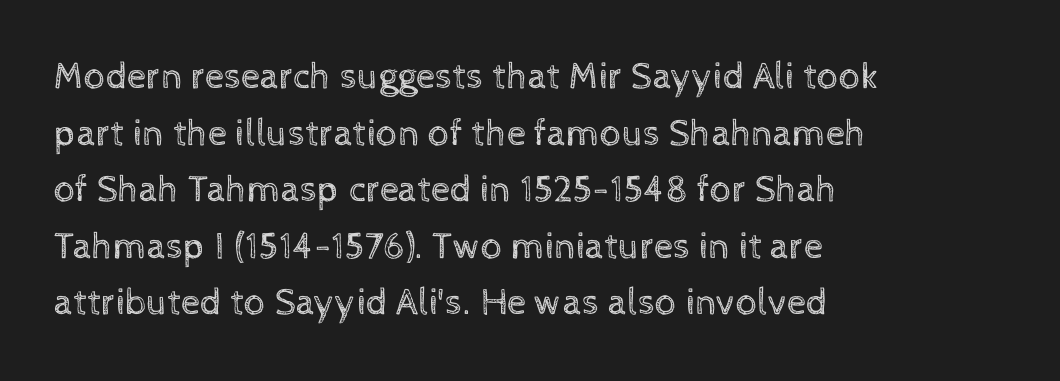
Q: Is the text bold? A: No.
Q: Is the text italic (slanted)? A: No, it is upright.
Q: Is the text underlined? A: No.
Q: How is the paragraph aligned? A: Left-aligned.
Q: Is the spacing between letters normal or unusually wide? A: Normal.
Q: Is the spacing between lines tight, normal or loose? A: Normal.
Q: Width (condensed, normal, or wide)? A: Normal.
Q: x-height? A: Medium.
Q: Monospaced? A: No.
